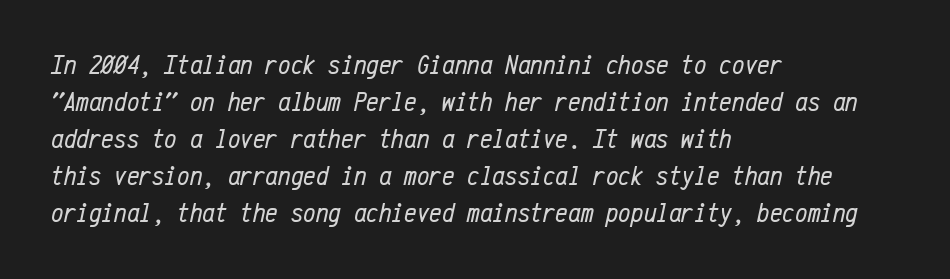
Characters follow at the spacing the type designer built in. Think standard paragraph weight, or any step lighter than that. Descenders are the only things crossing below the line. Would a proofreader flag this as italicized? Yes. The letters march in equal steps, a hallmark of fixed-pitch type. The space between consecutive lines is moderate.
